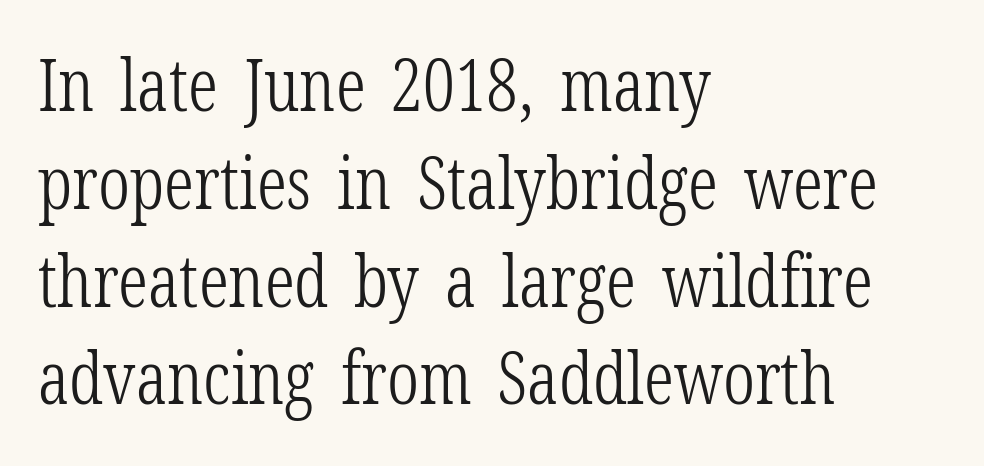
Successive baselines arrive at the customary interval. Are there feet on the stems? There are — it's a serif. Ink coverage per letter is moderate at most. This sample uses an upright cut, with every glyph sitting square on the baseline.
